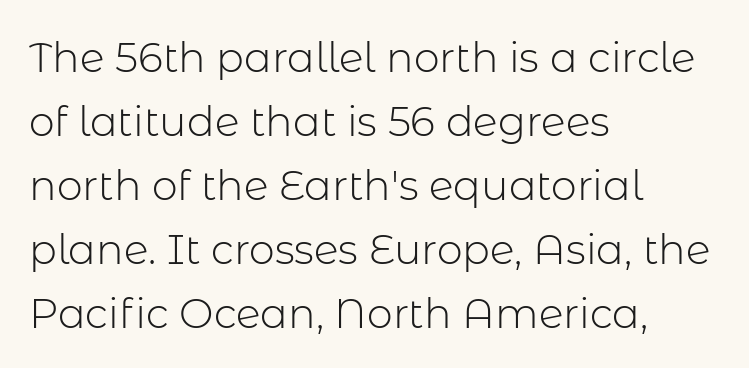
Q: Is the text bold? A: No.
Q: Is the text italic (slanted)? A: No, it is upright.
Q: Is the typeface a serif or a sans-serif typeface? A: Sans-serif.
Q: Is the text underlined? A: No.
Q: How is the paragraph aligned? A: Left-aligned.
Q: Is the spacing between letters normal or unusually wide? A: Normal.
Q: Is the spacing between lines tight, normal or loose? A: Normal.
Q: Width (condensed, normal, or wide)? A: Normal.
Q: Stroke contrast? A: Low.
Q: x-height? A: Medium.
Q: Monospaced? A: No.
